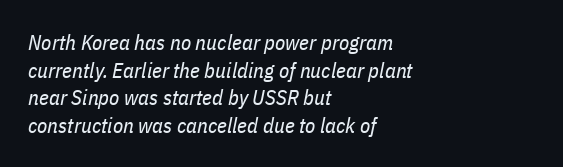
{"italic": "yes", "lean": "right", "slant_degrees": 11, "bold": "no", "underline": "no", "align": "left", "line_spacing": "normal", "line_spacing_ratio": 1.31, "letter_spacing": "normal", "letter_spacing_em": 0.0, "glyph_px": 21}
